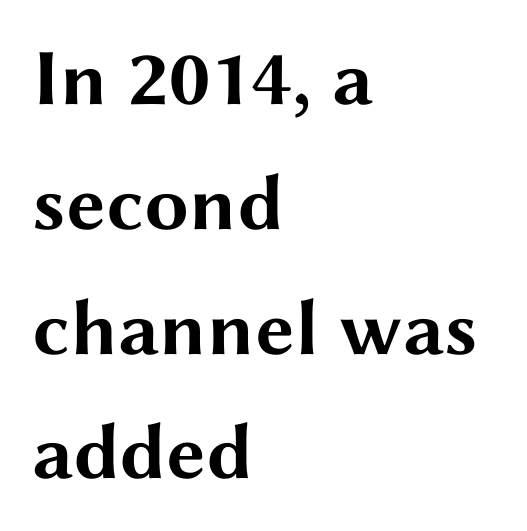
{"serif": "no", "italic": "no", "bold": "yes", "weight": "bold", "width": "wide", "stroke_contrast": "medium", "x_height": "medium", "monospaced": "no", "underline": "no", "align": "left", "line_spacing": "normal", "line_spacing_ratio": 1.56, "letter_spacing": "normal", "letter_spacing_em": 0.0, "glyph_px": 80}
